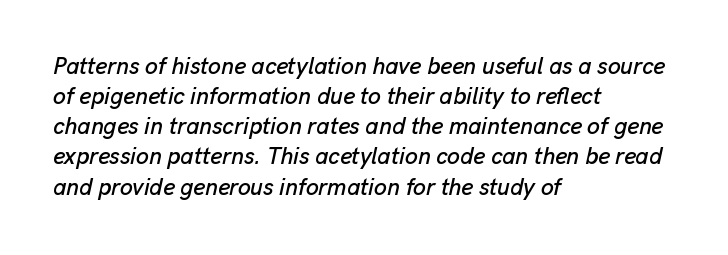
{"italic": "yes", "lean": "right", "slant_degrees": 13, "underline": "no", "align": "left", "line_spacing": "normal", "line_spacing_ratio": 1.31, "letter_spacing": "normal", "letter_spacing_em": 0.0, "glyph_px": 23}
